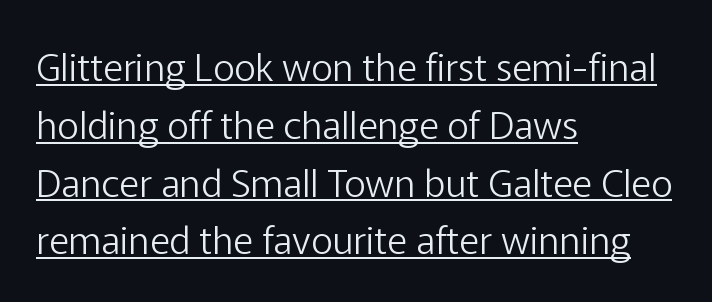
Q: Is the text bold? A: No.
Q: Is the text italic (slanted)? A: No, it is upright.
Q: Is the typeface a serif or a sans-serif typeface? A: Sans-serif.
Q: Is the text underlined? A: Yes.
Q: How is the paragraph aligned? A: Left-aligned.
Q: Is the spacing between letters normal or unusually wide? A: Normal.
Q: Is the spacing between lines tight, normal or loose? A: Normal.
Q: Width (condensed, normal, or wide)? A: Normal.
Q: Stroke contrast? A: Low.
Q: x-height? A: Medium.
Q: Monospaced? A: No.
